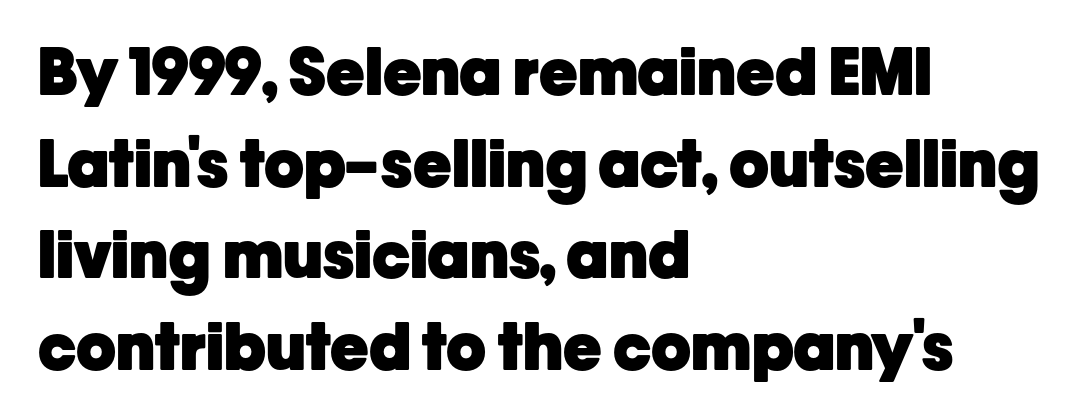
{"serif": "no", "italic": "no", "bold": "yes", "weight": "heavy", "width": "normal", "stroke_contrast": "low", "x_height": "medium", "monospaced": "no", "underline": "no", "align": "left", "line_spacing": "normal", "line_spacing_ratio": 1.41, "letter_spacing": "normal", "letter_spacing_em": 0.0, "glyph_px": 65}
